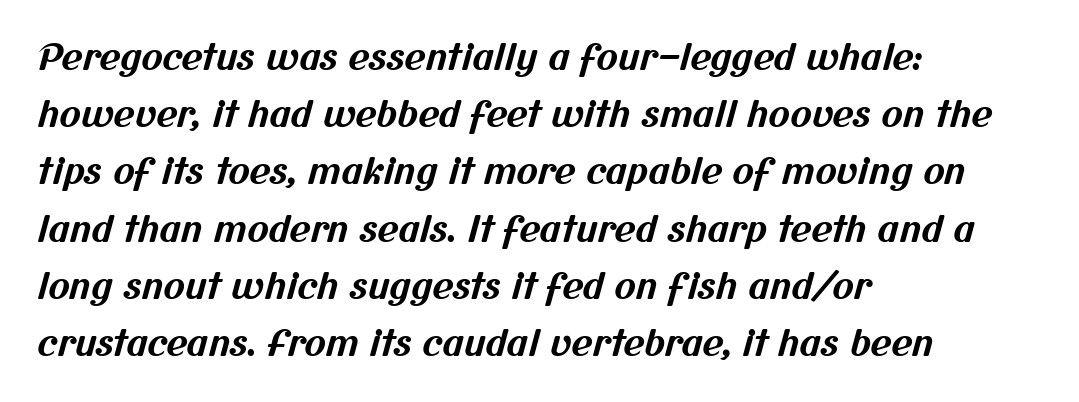
The baseline area is clear. How would I describe the line gaps? Plain and ordinary. The characters display no serif detailing; their extremities are plain. Typesetter's note: full bold, strokes at maximum text heaviness. Where is the straight margin? On the left. Here the glyphs are tracked normally, forming tight word shapes.
